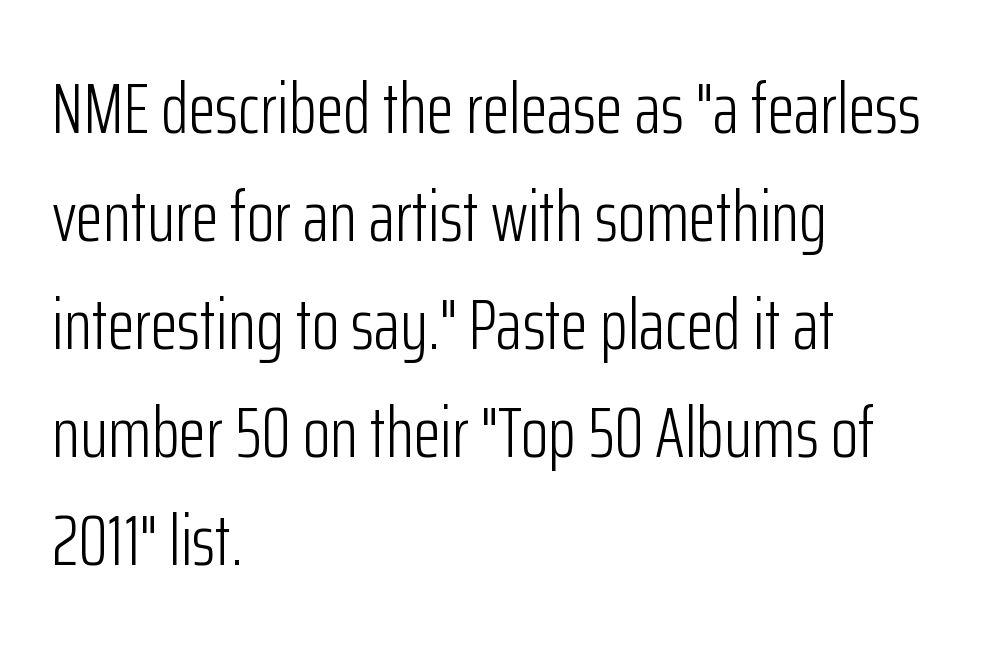
Observe the absence of serifs on each vertical stroke in this sample. These lines are rendered in a variable-pitch font. This rendering leaves character spacing at its baseline value. The letters stand upright; this is a roman face. The block of text has a typical density, with ordinary space between rows.
